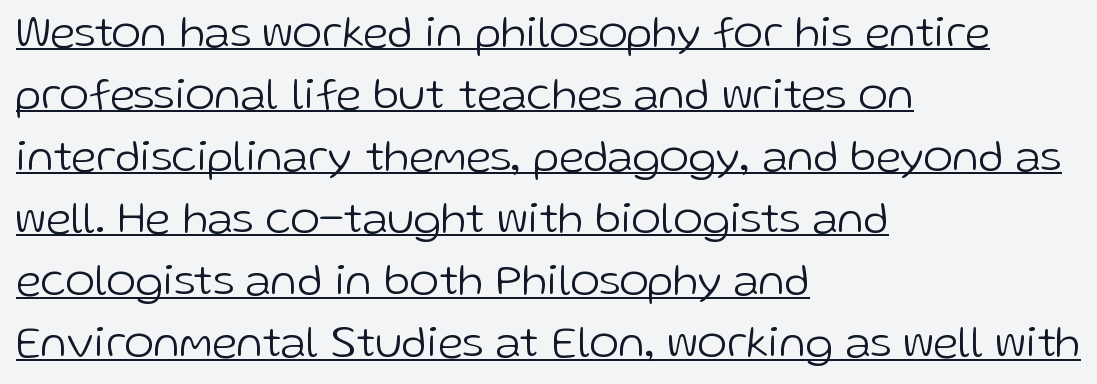
The image shows 45 px light sans-serif type, upright; set left-aligned, normal line spacing (1.38x), normal letter spacing, underlined; low stroke contrast and a medium x-height.
